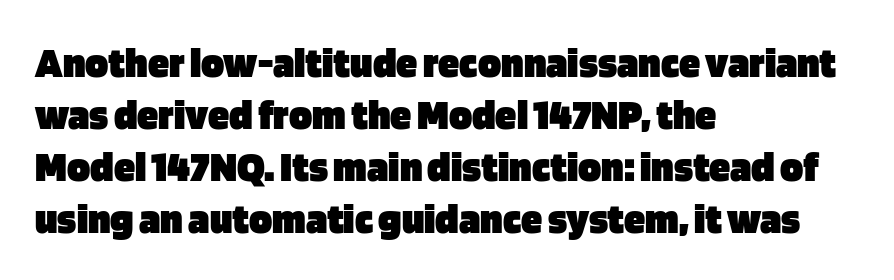
The image shows 43 px heavy sans-serif type, upright; set left-aligned, line spacing 1.21x, normal letter spacing, not underlined; low stroke contrast and a large x-height.
